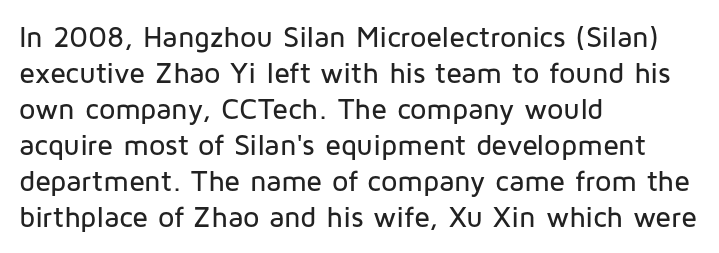
Lines of text with bare space underneath. A typesetter would call this zero additional tracking. Classification — sans serif. Compared with a centered layout, this one pins lines to the left instead. When letters stand straight like this, we call the style roman or upright.
